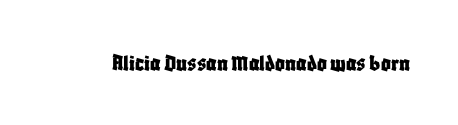
Q: Is the text italic (slanted)? A: No, it is upright.
Q: Is the text underlined? A: No.
Q: Is the spacing between letters normal or unusually wide? A: Normal.
